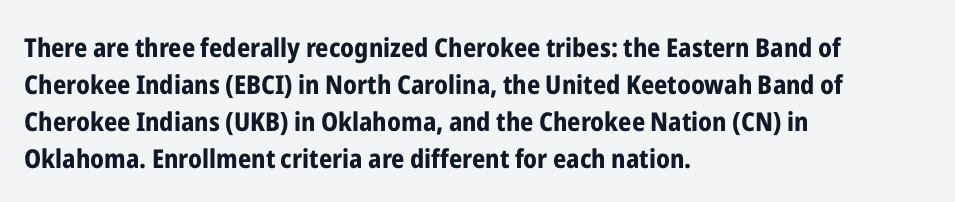
The image shows 26 px bold type, upright; set left-aligned, normal line spacing (1.42x), normal letter spacing, not underlined.
